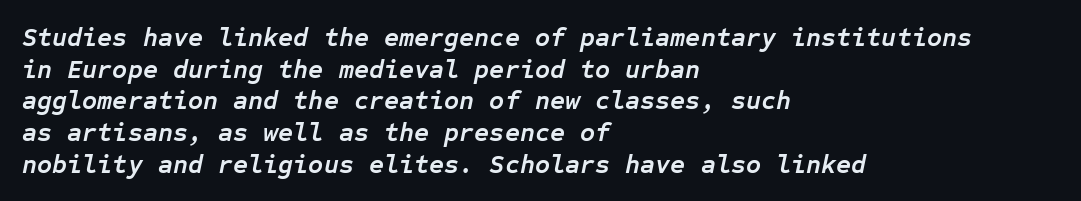
Set as a true bold cut, around the 700 mark. Plain, unruled lines of type. Looking at the ascenders, they clearly lean. The letterforms sit shoulder to shoulder at normal distance.
